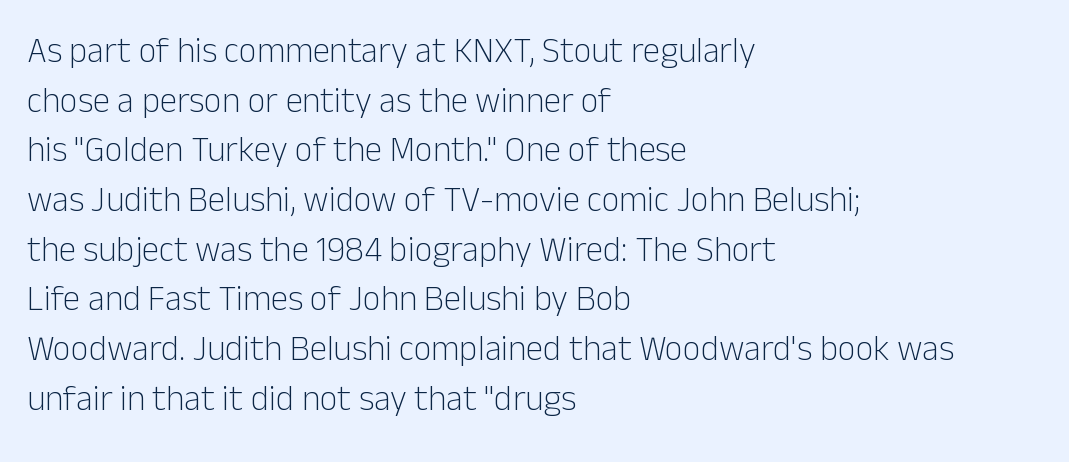
{"serif": "no", "italic": "no", "bold": "no", "weight": "light", "width": "normal", "stroke_contrast": "low", "x_height": "medium", "monospaced": "no", "underline": "no", "align": "left", "line_spacing": "normal", "line_spacing_ratio": 1.42, "letter_spacing": "normal", "letter_spacing_em": 0.0, "glyph_px": 35}
